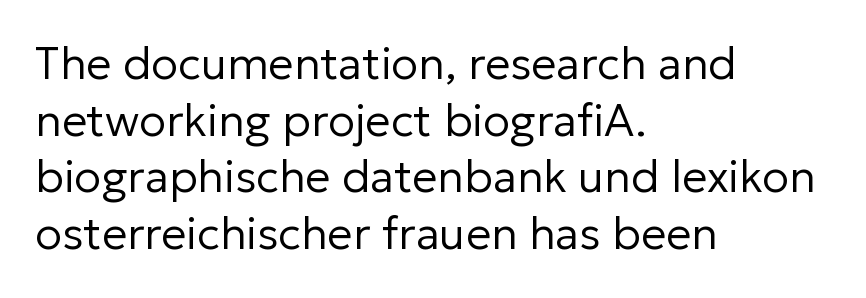
A typesetter would call this zero additional tracking. The rag falls on the right side of this text block. The typesetting does not lean heavy: it is not bold. Has an underline been added? It has not.
